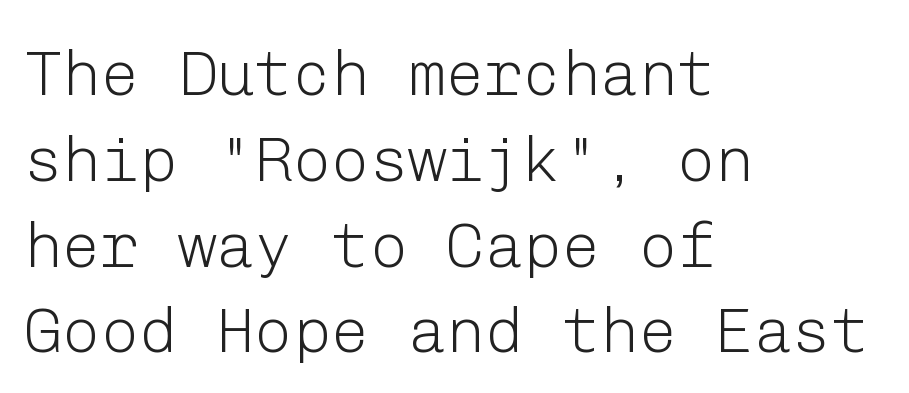
Q: Is the text bold? A: No.
Q: Is the text italic (slanted)? A: No, it is upright.
Q: Is the typeface a serif or a sans-serif typeface? A: Sans-serif.
Q: Is the text underlined? A: No.
Q: How is the paragraph aligned? A: Left-aligned.
Q: Is the spacing between letters normal or unusually wide? A: Normal.
Q: Is the spacing between lines tight, normal or loose? A: Normal.
Q: Width (condensed, normal, or wide)? A: Normal.
Q: Stroke contrast? A: Low.
Q: x-height? A: Medium.
